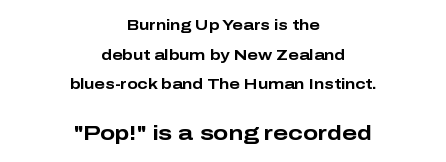
{"italic": "no", "bold": "yes", "underline": "no", "align": "center", "line_spacing": "loose", "line_spacing_ratio": 2.11, "letter_spacing": "normal", "letter_spacing_em": 0.0, "larger_block": "second", "size_ratio": 1.43, "glyph_px": 20}
